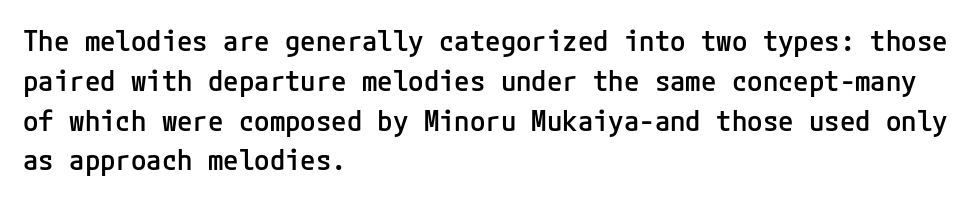
This is the regular roman posture of the typeface. Nothing unusual about the tracking: characters are spaced as the font intends. A fair bit of extra ink — the face is semibold, not bold. The lines are quadded left.
